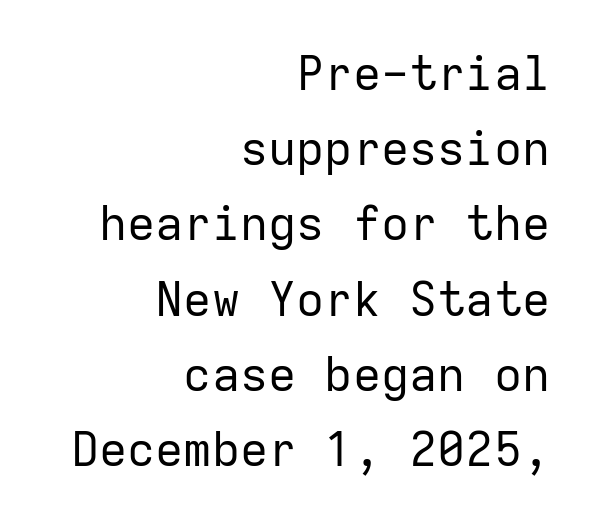
{"serif": "no", "italic": "no", "bold": "no", "weight": "regular", "width": "normal", "stroke_contrast": "low", "x_height": "medium", "monospaced": "yes", "underline": "no", "align": "right", "line_spacing": "normal", "line_spacing_ratio": 1.6, "letter_spacing": "normal", "letter_spacing_em": 0.0, "glyph_px": 47}
